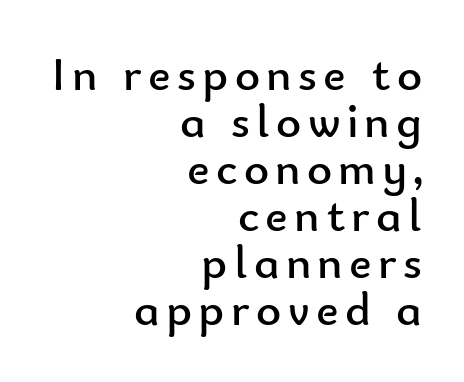
{"serif": "no", "italic": "no", "bold": "no", "weight": "regular", "width": "normal", "stroke_contrast": "low", "x_height": "small", "monospaced": "no", "underline": "no", "align": "right", "line_spacing": "tight", "line_spacing_ratio": 0.98, "glyph_px": 48}
